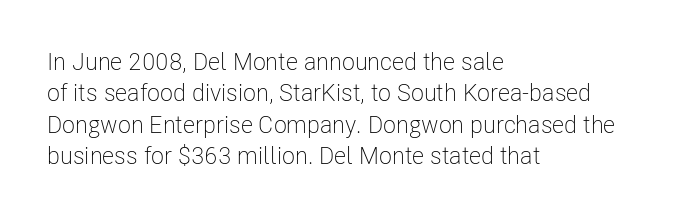
The image shows 24 px text type, upright; set left-aligned, normal line spacing (1.31x), normal letter spacing, not underlined.
